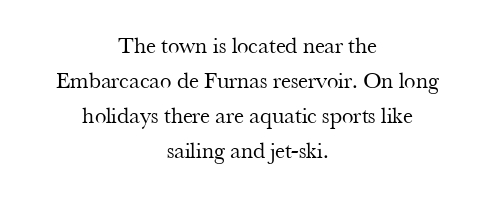
The image shows 23 px text type, upright; set centered, normal line spacing (1.52x), normal letter spacing, not underlined.
